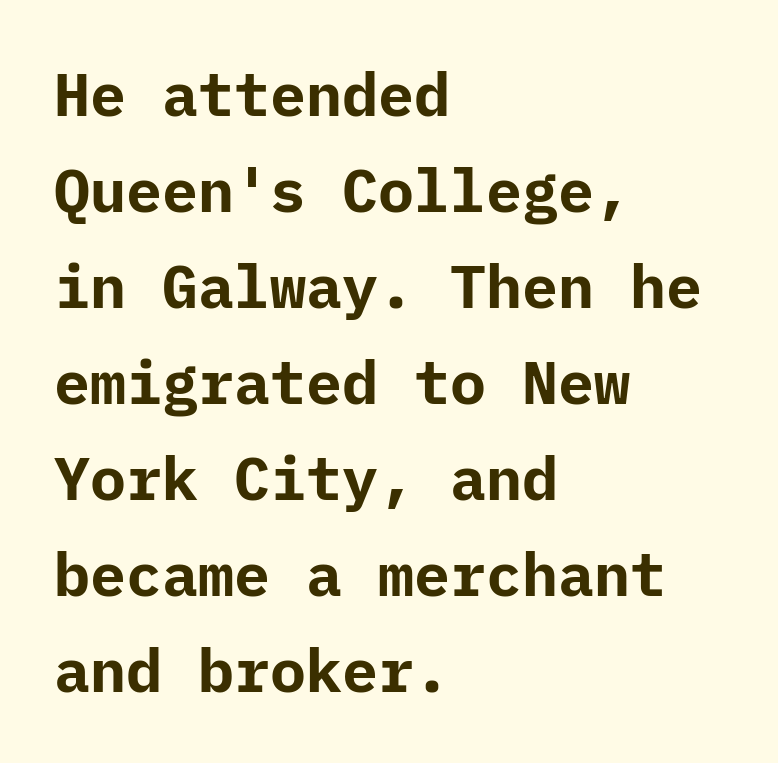
The image shows 60 px bold sans-serif type, upright; set left-aligned, normal line spacing (1.6x), normal letter spacing, not underlined; low stroke contrast and a medium x-height.
